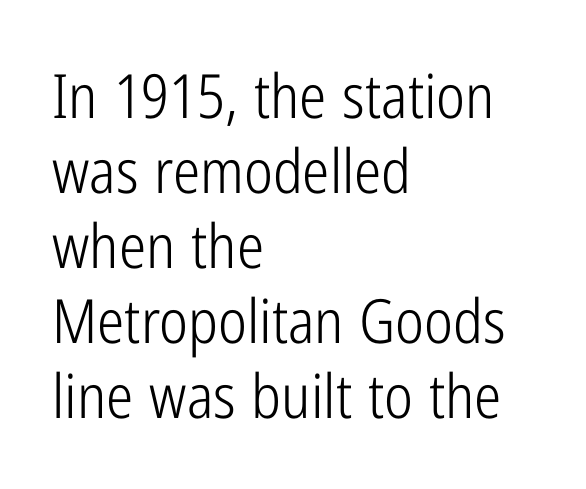
Q: Is the text bold? A: No.
Q: Is the text italic (slanted)? A: No, it is upright.
Q: Is the typeface a serif or a sans-serif typeface? A: Sans-serif.
Q: Is the text underlined? A: No.
Q: How is the paragraph aligned? A: Left-aligned.
Q: Is the spacing between letters normal or unusually wide? A: Normal.
Q: Width (condensed, normal, or wide)? A: Condensed.
Q: Stroke contrast? A: Low.
Q: x-height? A: Medium.
Q: Monospaced? A: No.
